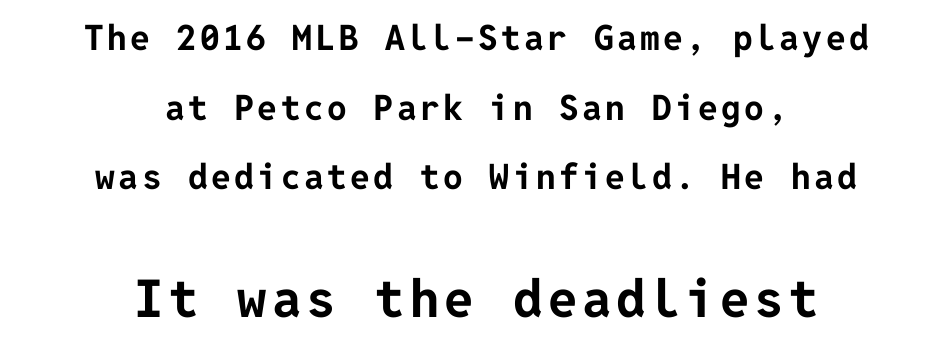
{"serif": "no", "italic": "no", "bold": "yes", "weight": "bold", "width": "normal", "stroke_contrast": "low", "x_height": "medium", "underline": "no", "align": "center", "line_spacing": "loose", "line_spacing_ratio": 1.99, "larger_block": "second", "size_ratio": 1.49, "glyph_px": 52}
